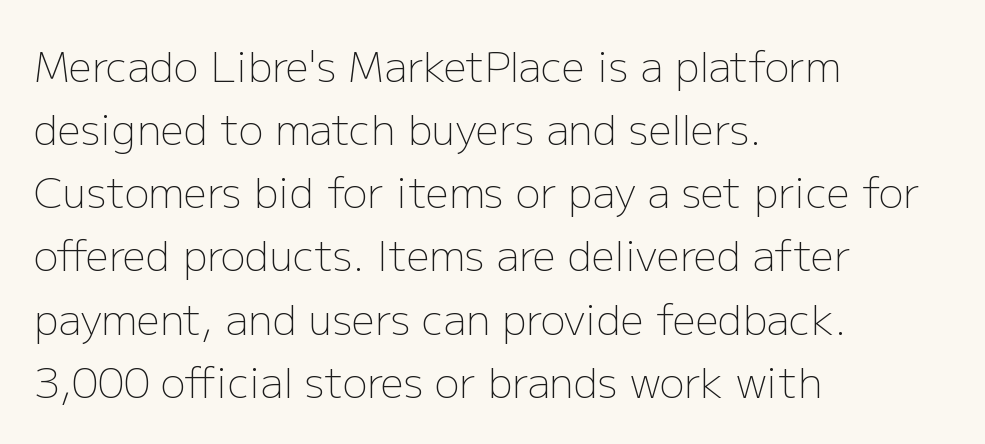
{"serif": "no", "italic": "no", "bold": "no", "weight": "light", "width": "normal", "stroke_contrast": "low", "x_height": "medium", "monospaced": "no", "underline": "no", "align": "left", "line_spacing": "normal", "line_spacing_ratio": 1.54, "letter_spacing": "normal", "letter_spacing_em": 0.0, "glyph_px": 41}
